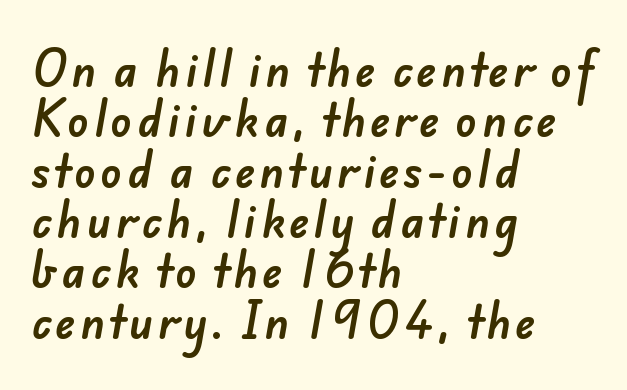
{"serif": "no", "width": "normal", "stroke_contrast": "low", "x_height": "small", "monospaced": "no", "underline": "no", "align": "left", "line_spacing_ratio": 1.17, "glyph_px": 43}
